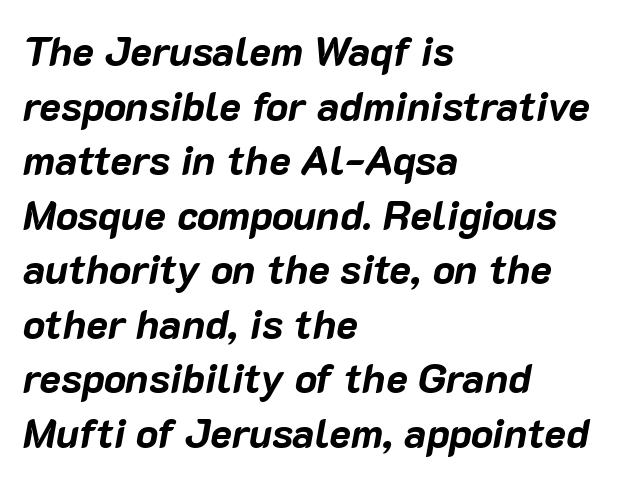
The image shows 41 px bold type, italic (leaning right); set left-aligned, normal line spacing (1.33x), normal letter spacing, not underlined; low stroke contrast and a medium x-height.
